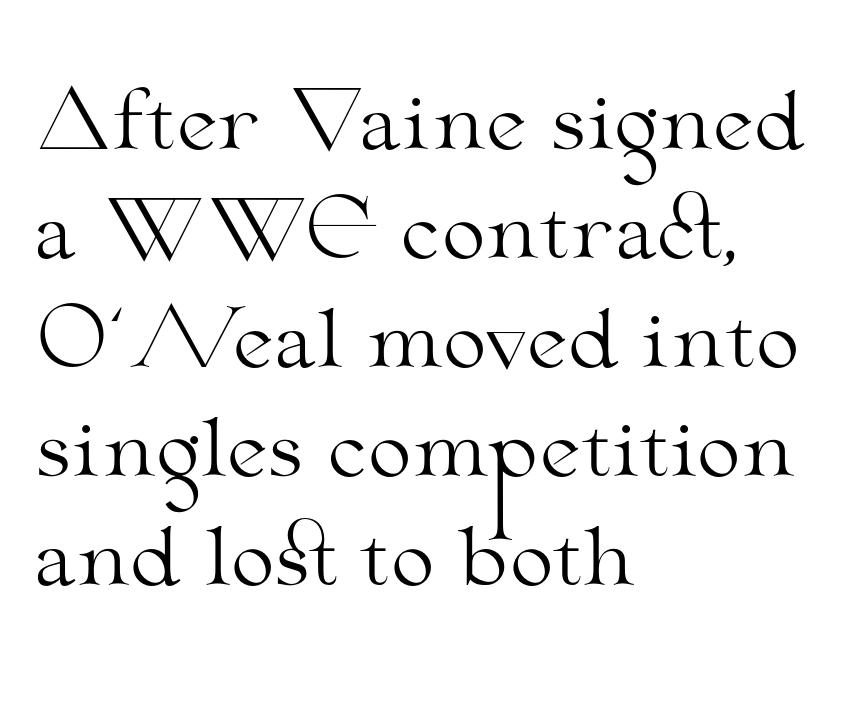
{"serif": "yes", "italic": "no", "bold": "no", "weight": "light", "width": "wide", "stroke_contrast": "medium", "x_height": "small", "monospaced": "no", "underline": "no", "align": "left", "line_spacing": "normal", "line_spacing_ratio": 1.38, "letter_spacing": "normal", "letter_spacing_em": 0.0, "glyph_px": 79}
